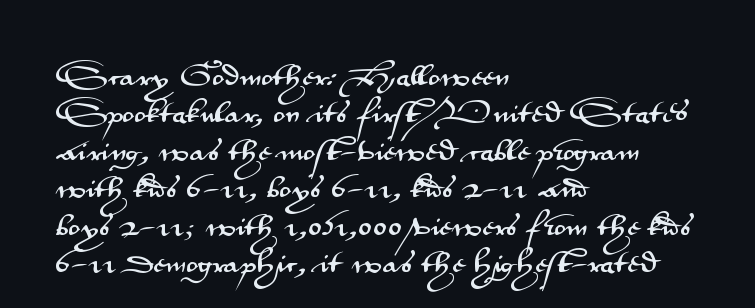
{"underline": "no", "align": "left", "line_spacing": "normal", "line_spacing_ratio": 1.5, "letter_spacing": "normal", "letter_spacing_em": 0.0, "glyph_px": 25}
